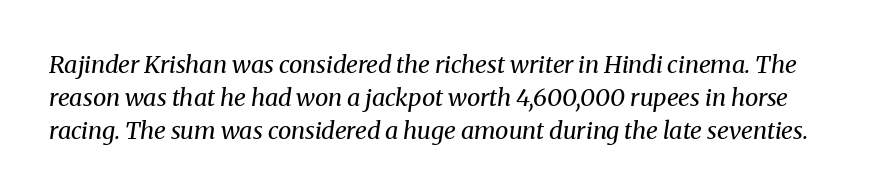
A typesetter would call this leading conventional body-copy spacing. The line texture is even and compact thanks to regular tracking. This is not heavy type; no bold has been used. The lettering tilts uniformly, giving the passage an italic look. Quick note: underline off.
